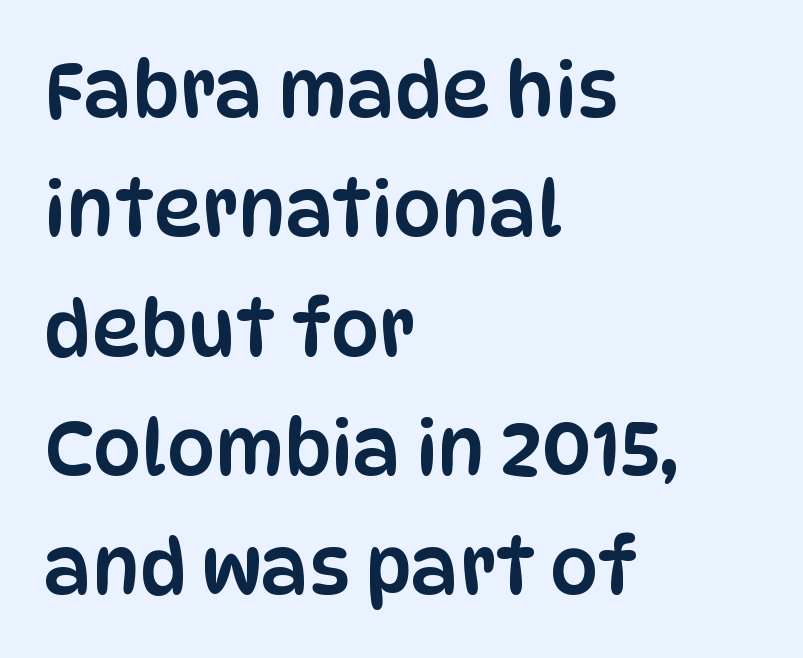
The image shows 76 px condensed sans-serif type, upright; set left-aligned, normal line spacing (1.57x), normal letter spacing, not underlined; low stroke contrast and a large x-height.
